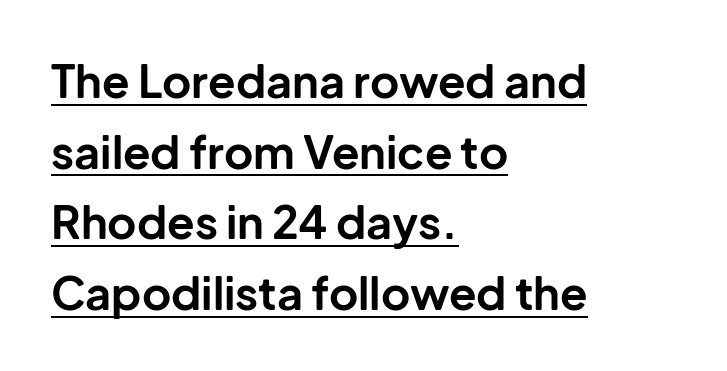
{"serif": "no", "italic": "no", "bold": "yes", "weight": "bold", "width": "normal", "stroke_contrast": "low", "x_height": "medium", "monospaced": "no", "underline": "yes", "align": "left", "line_spacing": "normal", "line_spacing_ratio": 1.57, "letter_spacing": "normal", "letter_spacing_em": 0.0, "glyph_px": 45}
